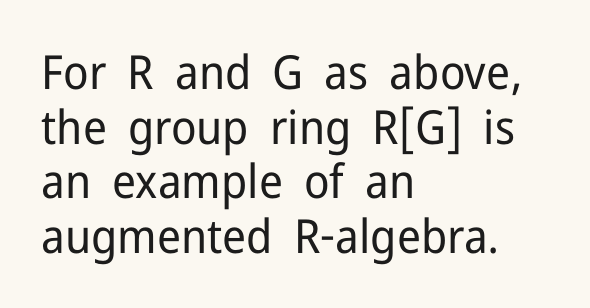
Which margin do the lines hug? The left one — the right edge is uneven. Descender tails drop into unmarked territory. Each letter keeps its own natural width here, so spacing adapts to shape. Each word holds together tightly as a unit, with standard inter-letter gaps. The typeface has the unassuming heft of standard copy or less. Serifs: no, the terminals of the letterforms are clean.
